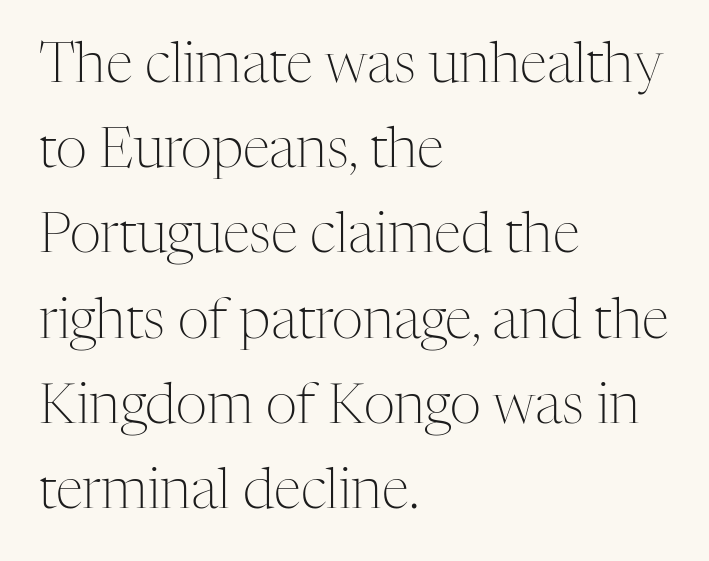
The letterforms sit at book weight or below. Honestly, there is no underline to notice here at all. Check where the strokes stop: tiny serifs finish them off. Posture: vertical. The passage is arranged the way most books set body copy — flush left.
